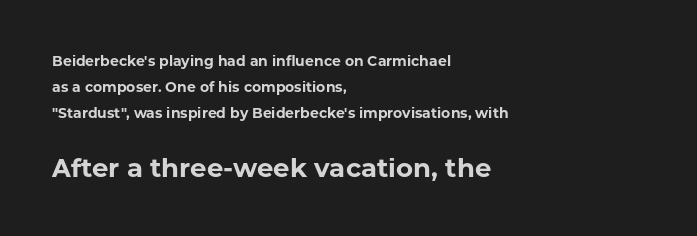
{"italic": "no", "bold": "yes", "underline": "no", "align": "left", "line_spacing_ratio": 1.86, "letter_spacing": "normal", "letter_spacing_em": 0.0, "larger_block": "second", "size_ratio": 1.86, "glyph_px": 26}
